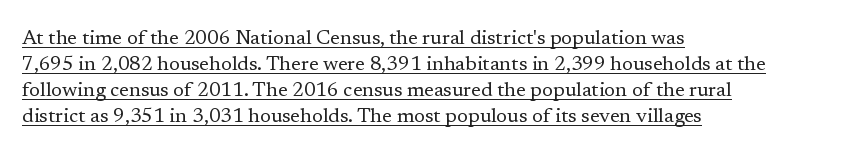
Q: Is the text bold? A: No.
Q: Is the text italic (slanted)? A: No, it is upright.
Q: Is the text underlined? A: Yes.
Q: How is the paragraph aligned? A: Left-aligned.
Q: Is the spacing between letters normal or unusually wide? A: Normal.
Q: Is the spacing between lines tight, normal or loose? A: Normal.
